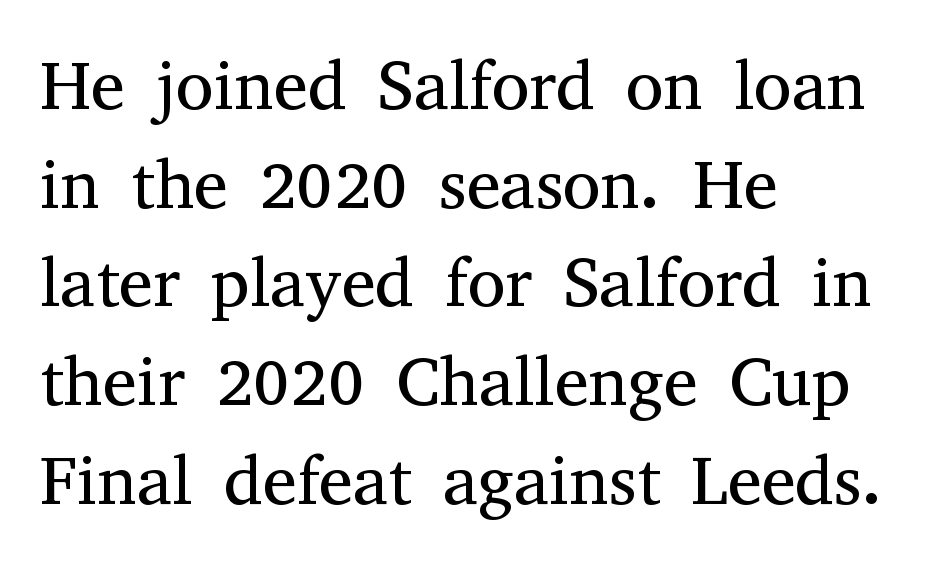
Baseline-to-baseline distance is the conventional proportion of letter height. Line starts are locked; line ends wander. These lines keep a tight, regular rhythm from letter to letter. Do the letters lean? They stand straight.
